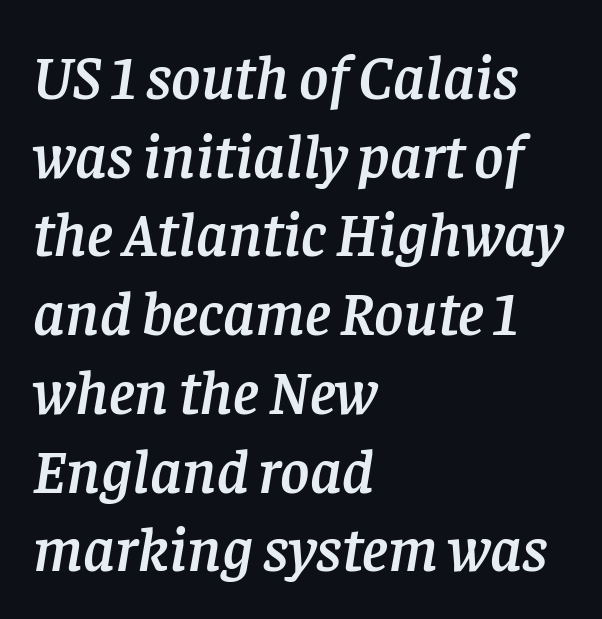
{"serif": "yes", "italic": "yes", "lean": "right", "slant_degrees": 8, "width": "normal", "stroke_contrast": "low", "x_height": "large", "monospaced": "no", "underline": "no", "align": "left", "line_spacing": "normal", "line_spacing_ratio": 1.25, "letter_spacing": "normal", "letter_spacing_em": 0.0, "glyph_px": 63}
